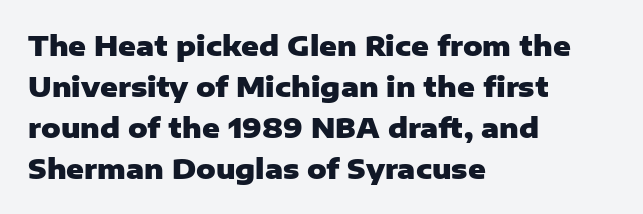
Q: Is the text bold? A: Yes.
Q: Is the text italic (slanted)? A: No, it is upright.
Q: Is the text underlined? A: No.
Q: How is the paragraph aligned? A: Left-aligned.
Q: Is the spacing between letters normal or unusually wide? A: Normal.
Q: Is the spacing between lines tight, normal or loose? A: Normal.
